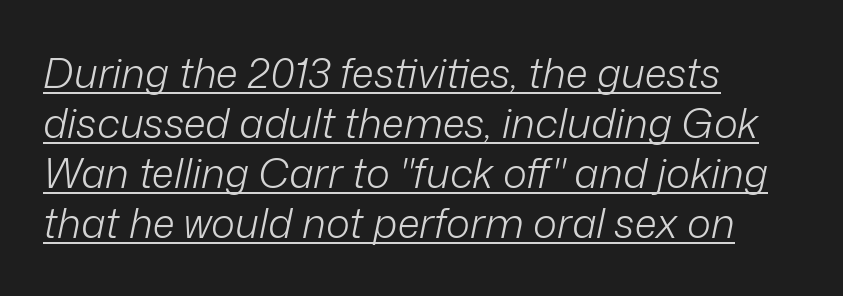
{"italic": "yes", "lean": "right", "slant_degrees": 12, "bold": "no", "weight": "light", "width": "normal", "stroke_contrast": "low", "x_height": "medium", "monospaced": "no", "underline": "yes", "align": "left", "line_spacing_ratio": 1.22, "letter_spacing": "normal", "letter_spacing_em": 0.0, "glyph_px": 41}
